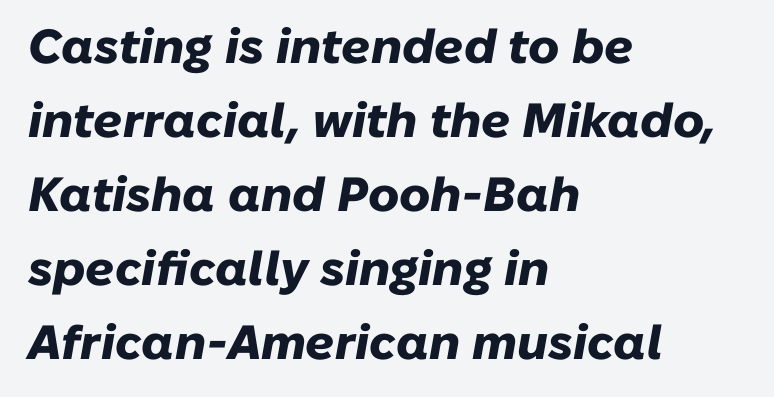
{"italic": "yes", "lean": "right", "slant_degrees": 10, "bold": "yes", "weight": "heavy", "width": "normal", "stroke_contrast": "low", "x_height": "medium", "monospaced": "no", "underline": "no", "align": "left", "line_spacing": "normal", "line_spacing_ratio": 1.54, "letter_spacing": "normal", "letter_spacing_em": 0.0, "glyph_px": 48}
